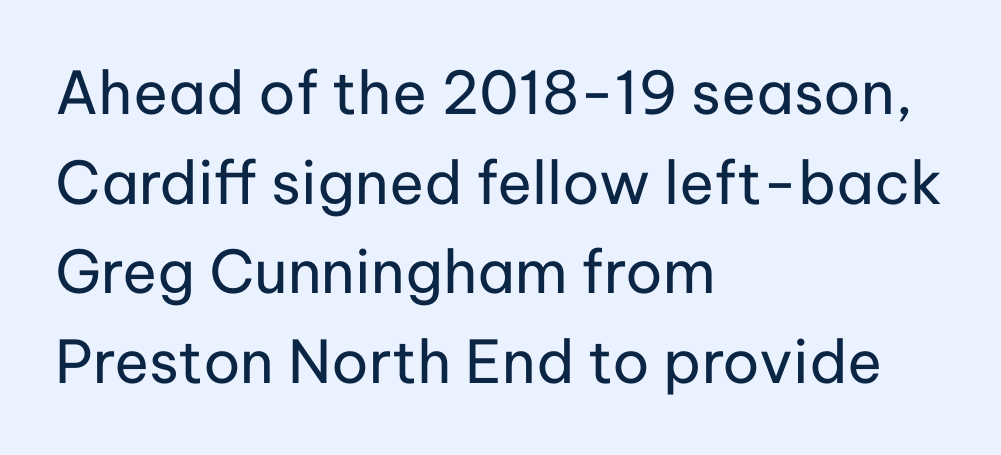
Q: Is the text bold? A: No.
Q: Is the text italic (slanted)? A: No, it is upright.
Q: Is the typeface a serif or a sans-serif typeface? A: Sans-serif.
Q: Is the text underlined? A: No.
Q: How is the paragraph aligned? A: Left-aligned.
Q: Is the spacing between letters normal or unusually wide? A: Normal.
Q: Is the spacing between lines tight, normal or loose? A: Normal.
Q: Width (condensed, normal, or wide)? A: Normal.
Q: Stroke contrast? A: Low.
Q: x-height? A: Medium.
Q: Monospaced? A: No.
